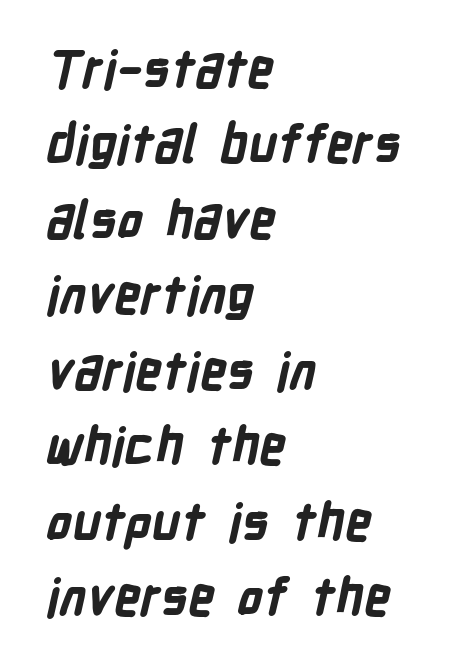
A clean baseline with only descenders dipping below it. This sample keeps an unexceptional amount of space between lines. As a designer I'd log this as weight 700, bold. Unlike a traditional serif, this face leaves its strokes unadorned. The rag falls on the right side of this text block.
